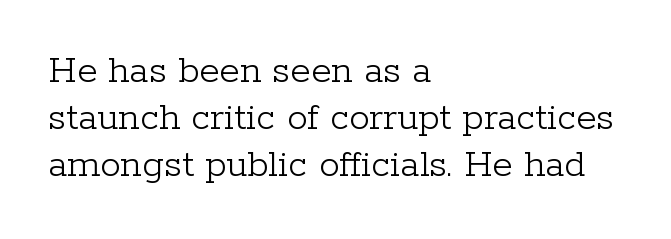
Q: Is the text bold? A: No.
Q: Is the text italic (slanted)? A: No, it is upright.
Q: Is the typeface a serif or a sans-serif typeface? A: Serif.
Q: Is the text underlined? A: No.
Q: How is the paragraph aligned? A: Left-aligned.
Q: Is the spacing between letters normal or unusually wide? A: Normal.
Q: Is the spacing between lines tight, normal or loose? A: Tight.
Q: Width (condensed, normal, or wide)? A: Normal.
Q: Stroke contrast? A: Low.
Q: x-height? A: Medium.
Q: Monospaced? A: No.
